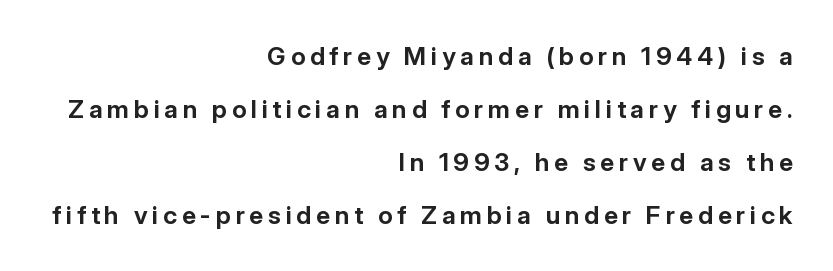
Caption: multi-line text, flush right, ragged left. Horizontal bands of white between lines are thick stripes. The font is running at its bold setting. Posture: upright roman. Bare-footed words on every line.
